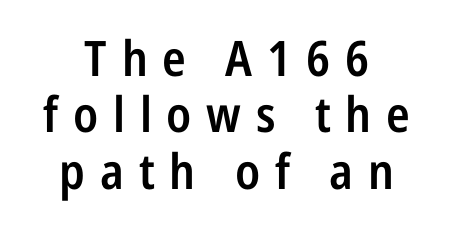
The image shows 49 px semibold, condensed sans-serif type, upright; set centered, tight line spacing (1.15x), unusually wide letter spacing (+0.3 em), not underlined; low stroke contrast and a medium x-height.
